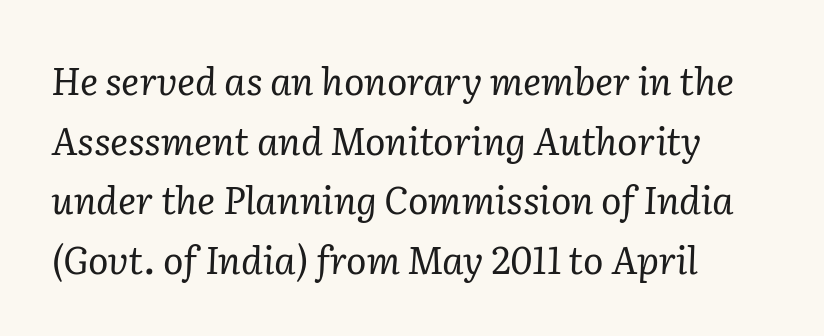
A typesetter would call this leading conventional body-copy spacing. Letters rest on an invisible, unmarked baseline. The passage shown is typed in a proportional face where columns would drift. Typeset ragged right — the left edge is the straight one. Type style note: has serifs.
